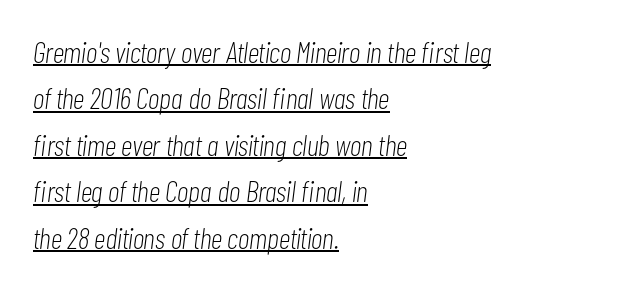
Where is the straight margin? On the left. Character widths vary here, with narrow letters taking less room than wide ones. Tall strokes in this sample are angled rather than plumb. Honestly, the underline is the first thing you notice here. Stroke mass is kept to a normal reading level or below. The space between consecutive lines is moderate.
